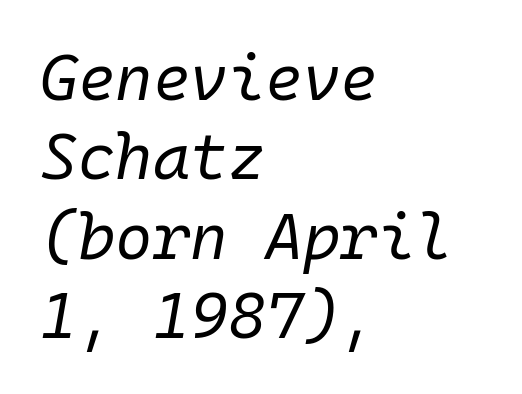
The image shows 64 px regular-weight type, italic (leaning right), monospaced; set left-aligned, line spacing 1.24x, normal letter spacing, not underlined; low stroke contrast and a medium x-height.
